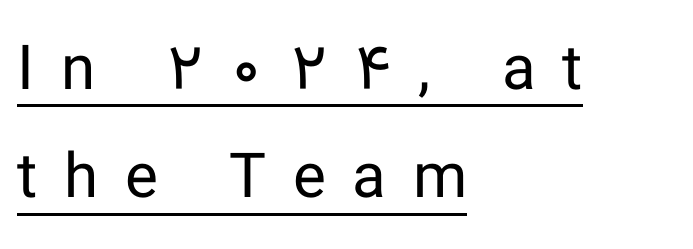
The image shows 62 px regular-weight sans-serif type, upright; set left-aligned, line spacing 1.75x, unusually wide letter spacing (+0.43 em), underlined; low stroke contrast and a medium x-height.
